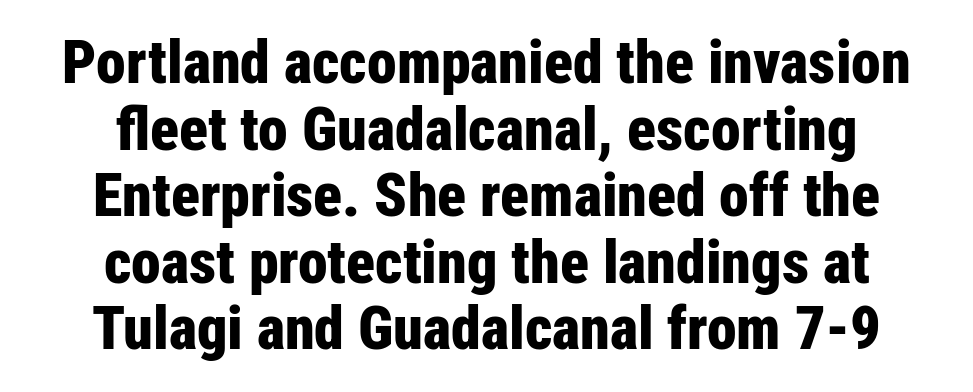
Q: Is the text bold? A: Yes.
Q: Is the text italic (slanted)? A: No, it is upright.
Q: Is the typeface a serif or a sans-serif typeface? A: Sans-serif.
Q: Is the text underlined? A: No.
Q: How is the paragraph aligned? A: Centered.
Q: Is the spacing between letters normal or unusually wide? A: Normal.
Q: Is the spacing between lines tight, normal or loose? A: Tight.
Q: Width (condensed, normal, or wide)? A: Condensed.
Q: Stroke contrast? A: Low.
Q: x-height? A: Medium.
Q: Monospaced? A: No.
